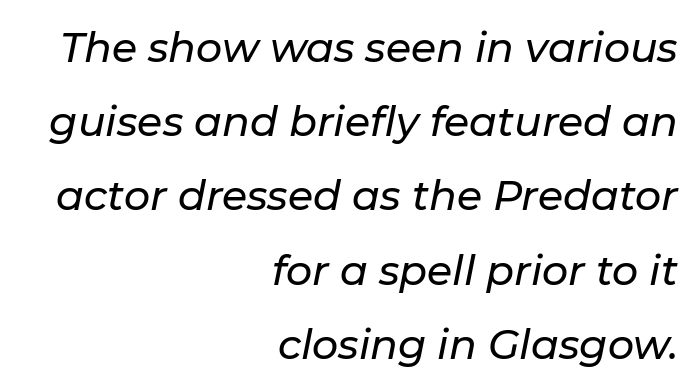
The image shows 41 px text type, italic (leaning right); set right-aligned, line spacing 1.81x, normal letter spacing, not underlined; low stroke contrast and a medium x-height.
